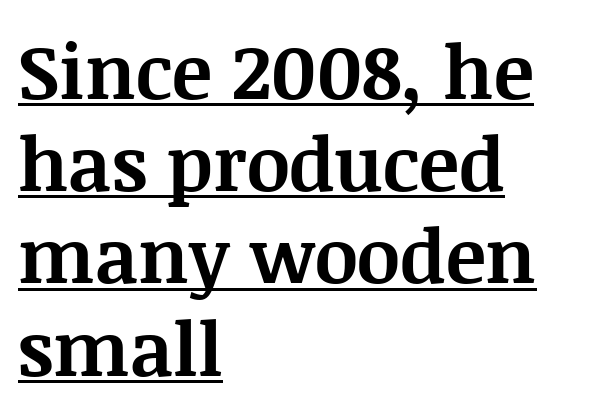
{"serif": "yes", "italic": "no", "bold": "yes", "weight": "bold", "width": "normal", "stroke_contrast": "medium", "x_height": "large", "monospaced": "no", "underline": "yes", "align": "left", "line_spacing_ratio": 1.23, "letter_spacing": "normal", "letter_spacing_em": 0.0, "glyph_px": 75}
